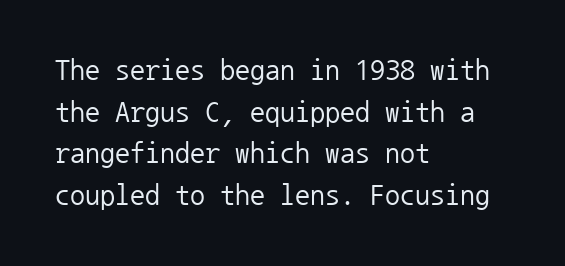
The image shows 30 px regular-weight sans-serif type, upright, monospaced; set left-aligned, normal line spacing (1.39x), normal letter spacing, not underlined; low stroke contrast and a medium x-height.
